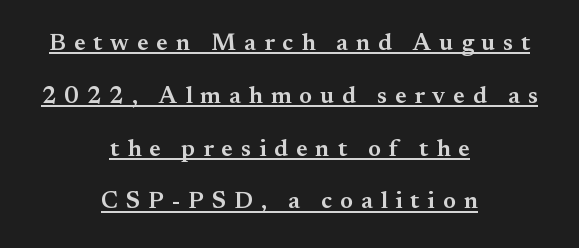
Moderately thickened strokes mark this as semibold type. Compared with typical paragraphs, the rows here are farther apart. Compared with typical body copy, the letter spacing here is much looser. A typesetter would mark this as roman, not italic. One-word summary of the alignment: center. Check the space under the baseline: a stroke is drawn there.
